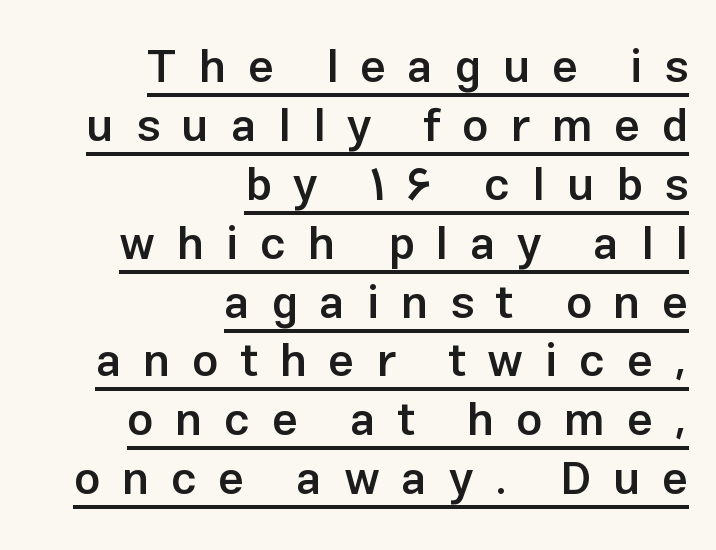
{"serif": "no", "italic": "no", "bold": "semi", "weight": "semibold", "width": "normal", "stroke_contrast": "low", "x_height": "medium", "monospaced": "no", "underline": "yes", "align": "right", "line_spacing": "normal", "line_spacing_ratio": 1.28, "letter_spacing": "wide", "letter_spacing_em": 0.47, "glyph_px": 46}
